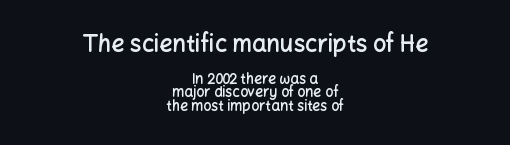
Q: Is the text bold? A: Semi-bold.
Q: Is the text italic (slanted)? A: No, it is upright.
Q: Is the text underlined? A: No.
Q: How is the paragraph aligned? A: Centered.
Q: Is the spacing between letters normal or unusually wide? A: Normal.
Q: Is the spacing between lines tight, normal or loose? A: Tight.
Q: Which block of text is set in a larger size, the first (top) or the second (bottom)? A: The first (top) one.
